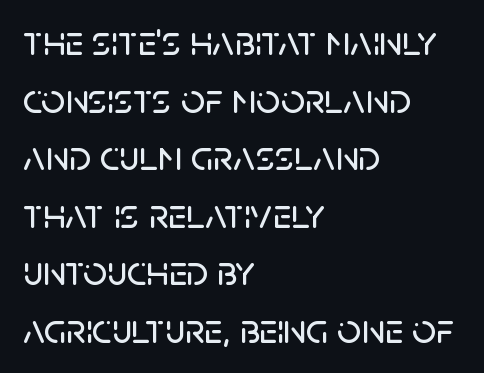
Glyph-to-glyph distance matches everyday printed text. This rendering uses left alignment, leaving the right contour irregular. The lines sit at an ordinary, default distance from one another. This sample has the flowing, uneven cadence of proportional lettering. Nobody drew a line under any word here. When letters stand straight like this, we call the style roman or upright.
